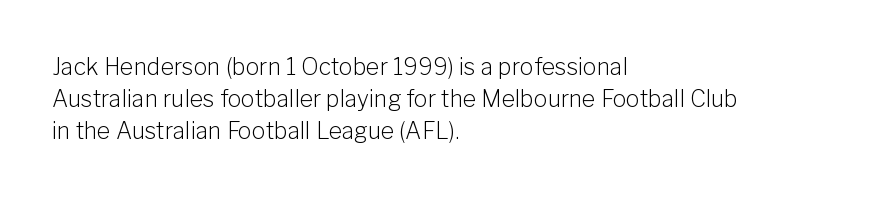
Q: Is the text bold? A: No.
Q: Is the text italic (slanted)? A: No, it is upright.
Q: Is the text underlined? A: No.
Q: How is the paragraph aligned? A: Left-aligned.
Q: Is the spacing between letters normal or unusually wide? A: Normal.
Q: Is the spacing between lines tight, normal or loose? A: Normal.
